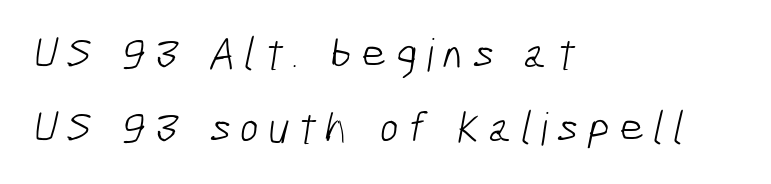
{"serif": "no", "bold": "no", "weight": "light", "width": "condensed", "stroke_contrast": "low", "x_height": "medium", "monospaced": "no", "underline": "no", "align": "left", "line_spacing": "normal", "line_spacing_ratio": 1.65, "letter_spacing": "wide", "letter_spacing_em": 0.2, "glyph_px": 45}
